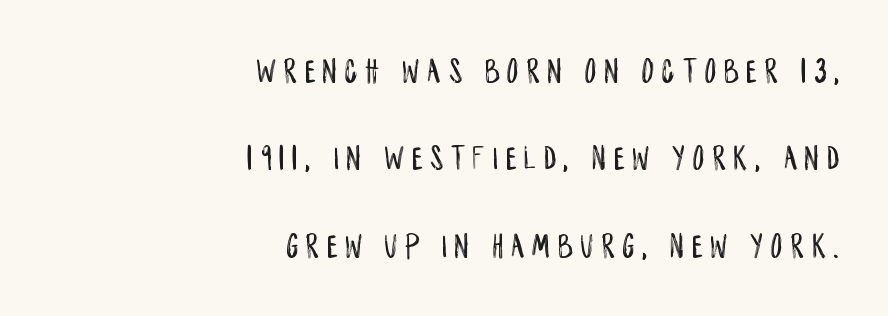
{"serif": "no", "italic": "no", "width": "condensed", "stroke_contrast": "low", "x_height": "large", "monospaced": "no", "underline": "no", "align": "right", "line_spacing": "loose", "line_spacing_ratio": 2.5, "letter_spacing": "wide", "letter_spacing_em": 0.23, "glyph_px": 35}
